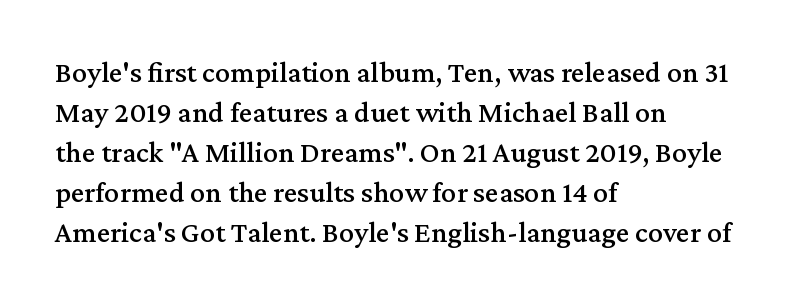
Q: Is the text italic (slanted)? A: No, it is upright.
Q: Is the typeface a serif or a sans-serif typeface? A: Serif.
Q: Is the text underlined? A: No.
Q: How is the paragraph aligned? A: Left-aligned.
Q: Is the spacing between letters normal or unusually wide? A: Normal.
Q: Is the spacing between lines tight, normal or loose? A: Normal.
Q: Width (condensed, normal, or wide)? A: Normal.
Q: Stroke contrast? A: Medium.
Q: x-height? A: Medium.
Q: Monospaced? A: No.
